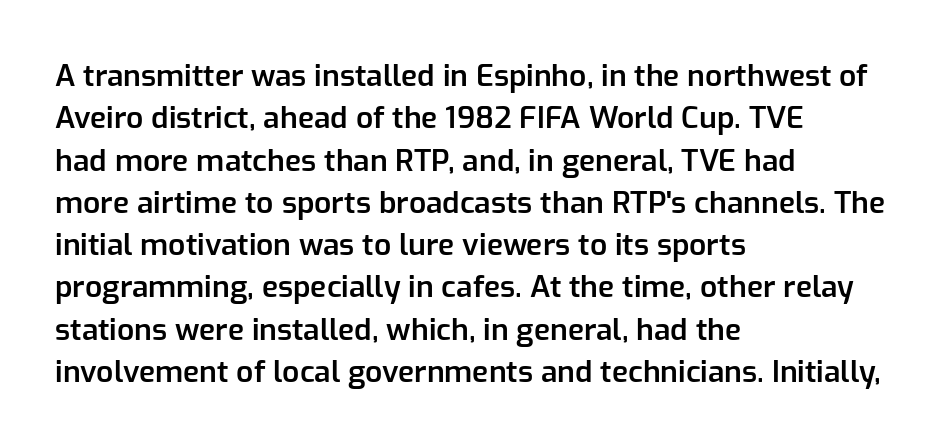
{"serif": "no", "italic": "no", "bold": "semi", "weight": "semibold", "width": "normal", "stroke_contrast": "low", "x_height": "medium", "monospaced": "no", "underline": "no", "align": "left", "line_spacing": "normal", "line_spacing_ratio": 1.41, "letter_spacing": "normal", "letter_spacing_em": 0.0, "glyph_px": 30}
